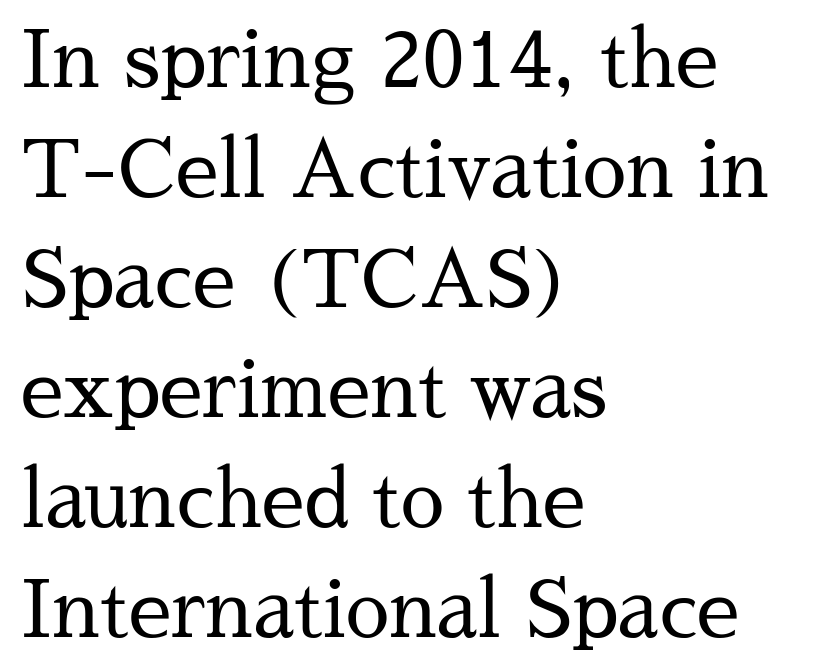
The image shows 78 px regular-weight serif type, upright; set left-aligned, normal line spacing (1.41x), normal letter spacing, not underlined; medium stroke contrast and a medium x-height.
